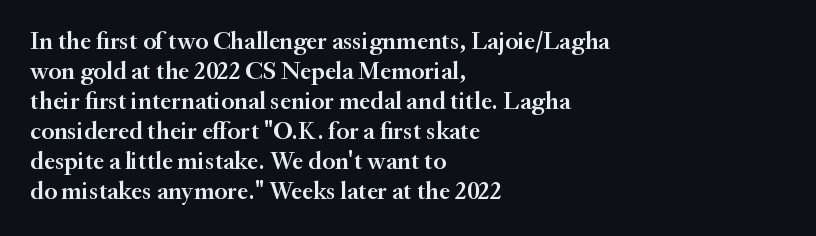
The rendering uses a semibold face; strokes are thickened but not to full bold. Horizontal alignment here is leftward, the default for most running prose. Nope, not italic — everything's standing straight. The letterforms sit shoulder to shoulder at normal distance.
